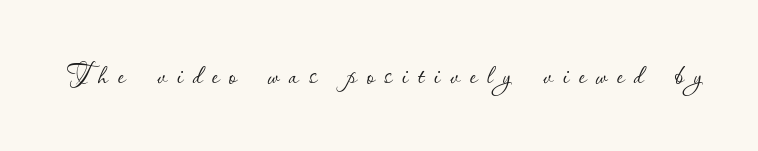
Q: Is the text bold? A: No.
Q: Is the text italic (slanted)? A: Yes.
Q: Is the text underlined? A: No.
Q: Is the spacing between letters normal or unusually wide? A: Unusually wide.
Q: Width (condensed, normal, or wide)? A: Normal.
Q: Stroke contrast? A: Low.
Q: x-height? A: Small.
Q: Monospaced? A: No.
